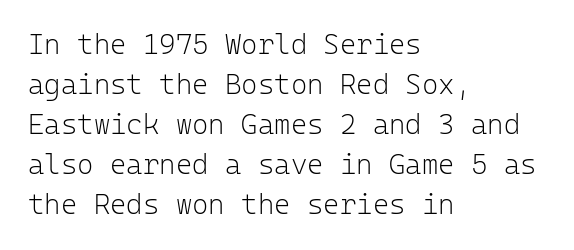
Q: Is the text bold? A: No.
Q: Is the text italic (slanted)? A: No, it is upright.
Q: Is the typeface a serif or a sans-serif typeface? A: Sans-serif.
Q: Is the text underlined? A: No.
Q: How is the paragraph aligned? A: Left-aligned.
Q: Is the spacing between letters normal or unusually wide? A: Normal.
Q: Is the spacing between lines tight, normal or loose? A: Normal.
Q: Width (condensed, normal, or wide)? A: Normal.
Q: Stroke contrast? A: Low.
Q: x-height? A: Medium.
Q: Monospaced? A: Yes.
